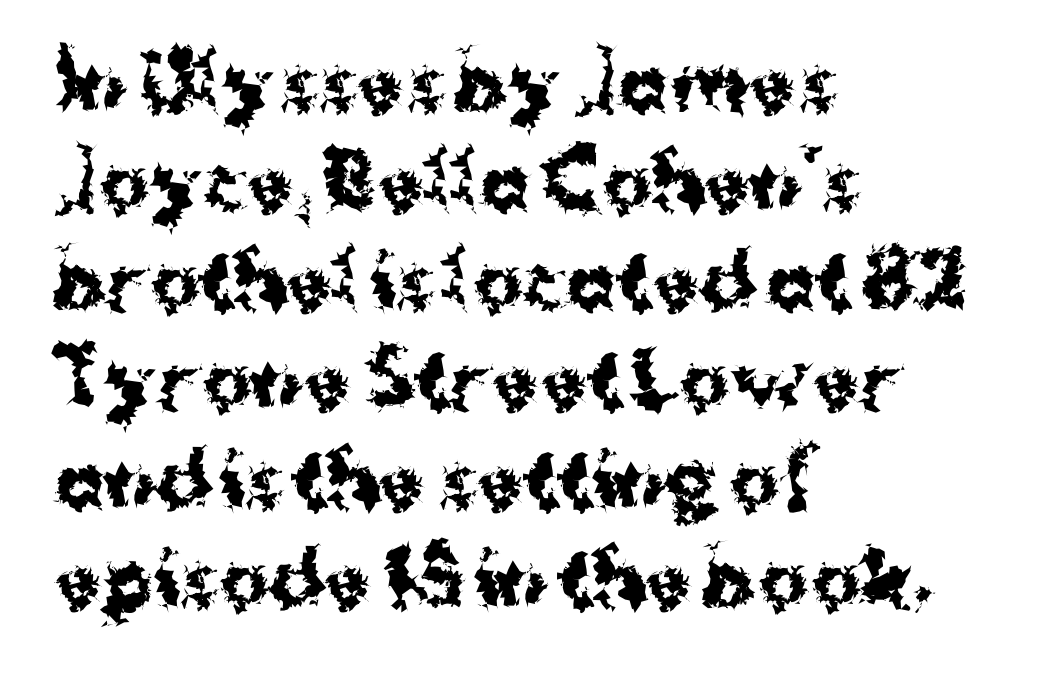
Q: Is the text bold? A: Yes.
Q: Is the text italic (slanted)? A: No, it is upright.
Q: Is the typeface a serif or a sans-serif typeface? A: Sans-serif.
Q: Is the text underlined? A: No.
Q: How is the paragraph aligned? A: Left-aligned.
Q: Is the spacing between letters normal or unusually wide? A: Normal.
Q: Is the spacing between lines tight, normal or loose? A: Normal.
Q: Width (condensed, normal, or wide)? A: Normal.
Q: Stroke contrast? A: Medium.
Q: x-height? A: Medium.
Q: Monospaced? A: No.
